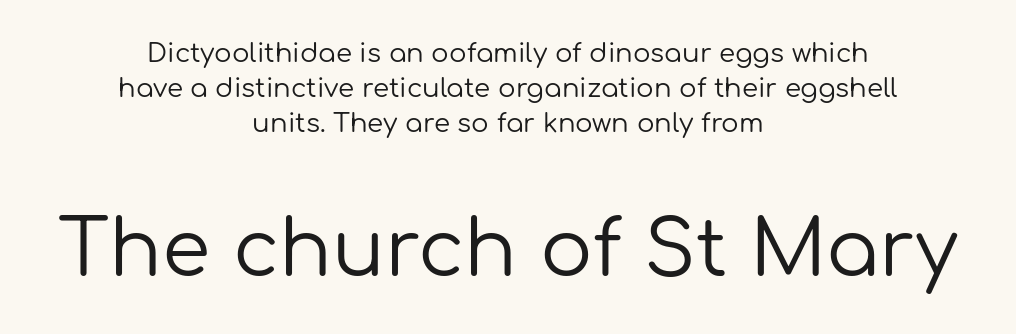
The image shows 78 px regular-weight sans-serif type, upright; set centered, normal line spacing (1.35x), normal letter spacing, not underlined; the second (bottom) block is 3.0x larger; low stroke contrast and a medium x-height.
